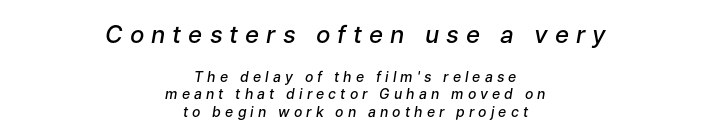
Q: Is the text bold? A: Semi-bold.
Q: Is the text italic (slanted)? A: Yes, it leans right by about 9 degrees.
Q: Is the text underlined? A: No.
Q: How is the paragraph aligned? A: Centered.
Q: Is the spacing between letters normal or unusually wide? A: Unusually wide.
Q: Which block of text is set in a larger size, the first (top) or the second (bottom)? A: The first (top) one.
